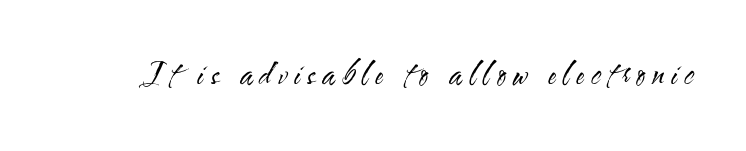
A typesetter would label this face a sans. Nobody drew a line under any word here. Is this a fixed-width face? No — the glyphs have proportional, varying widths. Heft: none added — not bold.
